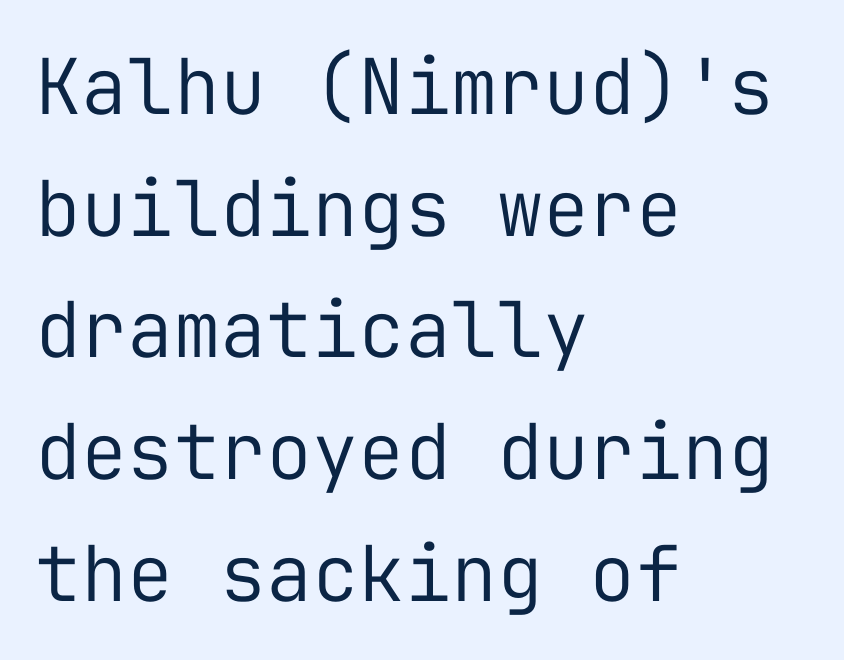
The image shows 77 px regular-weight sans-serif type, upright, monospaced; set left-aligned, normal line spacing (1.58x), normal letter spacing, not underlined; low stroke contrast and a medium x-height.
